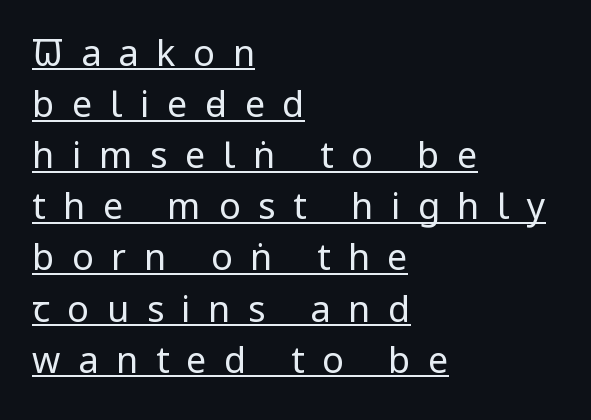
The image shows 36 px regular-weight, condensed sans-serif type, upright; set left-aligned, normal line spacing (1.42x), unusually wide letter spacing (+0.49 em), underlined; low stroke contrast and a large x-height.
